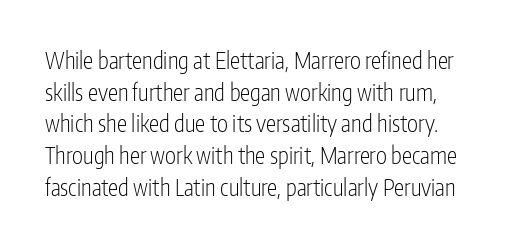
Q: Is the text bold? A: No.
Q: Is the text italic (slanted)? A: No, it is upright.
Q: Is the text underlined? A: No.
Q: How is the paragraph aligned? A: Left-aligned.
Q: Is the spacing between letters normal or unusually wide? A: Normal.
Q: Is the spacing between lines tight, normal or loose? A: Normal.
